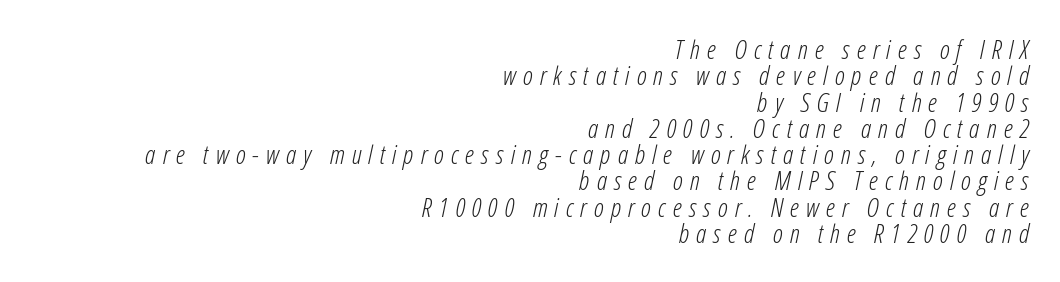
Q: Is the text bold? A: No.
Q: Is the text italic (slanted)? A: Yes, it leans right by about 12 degrees.
Q: Is the text underlined? A: No.
Q: How is the paragraph aligned? A: Right-aligned.
Q: Is the spacing between letters normal or unusually wide? A: Unusually wide.
Q: Is the spacing between lines tight, normal or loose? A: Tight.
